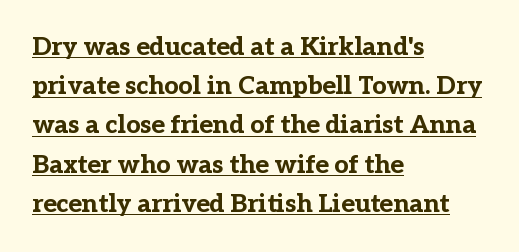
Baseline-to-baseline distance is the conventional proportion of letter height. The lines are quadded left. The rendered words wear a rule along their underside. These words are printed bold, with thick strokes throughout. Students, note that the glyphs here touch the page at normal intervals.
